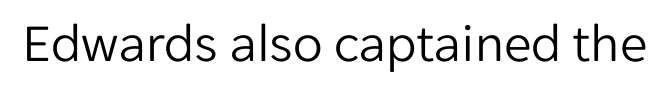
Think of a printed novel: that variable character pitch is what you see here. The typesetting does not lean heavy: it is not bold. A sans-serif font was chosen for this passage. Rendered with straight, roman letterforms. Caption: standard tracking, unaltered.
